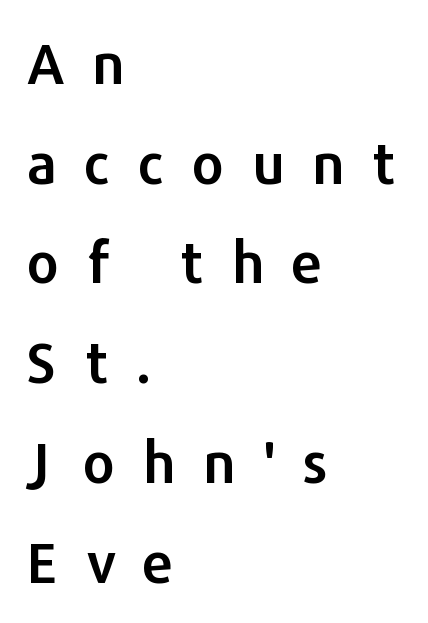
The image shows 57 px sans-serif type, upright; set left-aligned, line spacing 1.75x, unusually wide letter spacing (+0.47 em), not underlined; low stroke contrast and a medium x-height.
